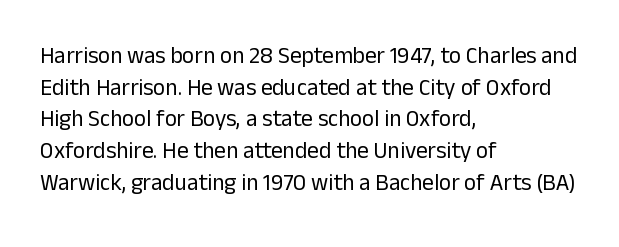
{"italic": "no", "bold": "no", "underline": "no", "align": "left", "line_spacing": "normal", "line_spacing_ratio": 1.38, "letter_spacing": "normal", "letter_spacing_em": 0.0, "glyph_px": 23}
